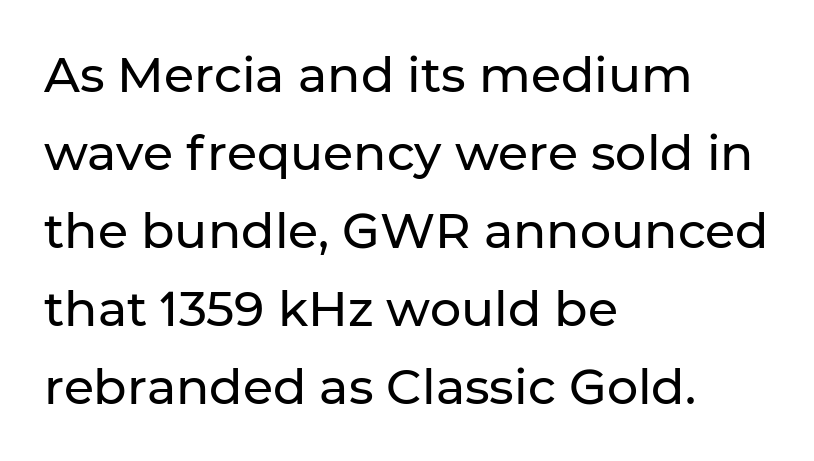
Q: Is the text italic (slanted)? A: No, it is upright.
Q: Is the typeface a serif or a sans-serif typeface? A: Sans-serif.
Q: Is the text underlined? A: No.
Q: How is the paragraph aligned? A: Left-aligned.
Q: Is the spacing between letters normal or unusually wide? A: Normal.
Q: Is the spacing between lines tight, normal or loose? A: Normal.
Q: Width (condensed, normal, or wide)? A: Normal.
Q: Stroke contrast? A: Low.
Q: x-height? A: Medium.
Q: Monospaced? A: No.
